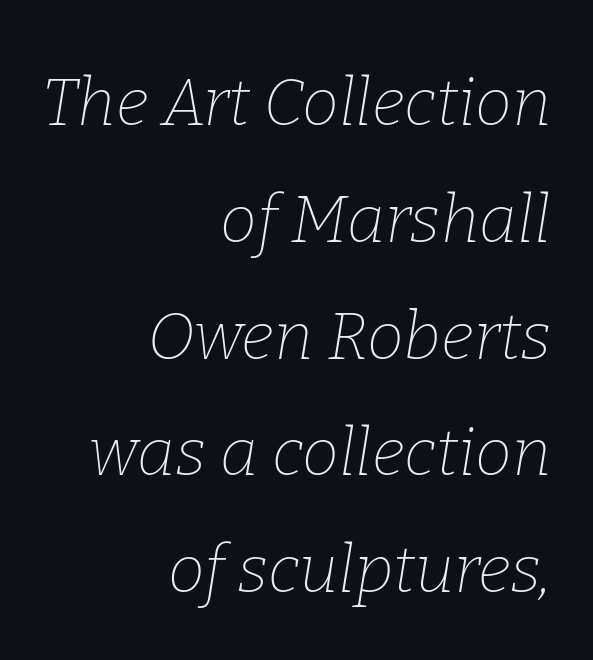
Q: Is the text bold? A: No.
Q: Is the text italic (slanted)? A: Yes, it leans right by about 9 degrees.
Q: Is the typeface a serif or a sans-serif typeface? A: Serif.
Q: Is the text underlined? A: No.
Q: How is the paragraph aligned? A: Right-aligned.
Q: Is the spacing between letters normal or unusually wide? A: Normal.
Q: Width (condensed, normal, or wide)? A: Normal.
Q: Stroke contrast? A: Low.
Q: x-height? A: Medium.
Q: Monospaced? A: No.
